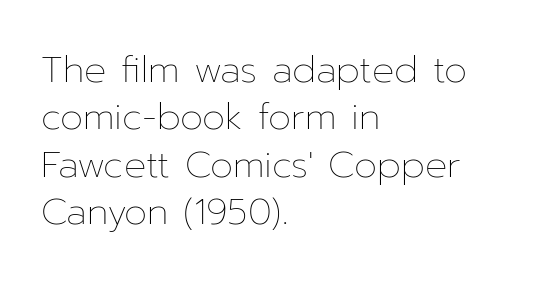
Weight: in the light-to-regular range. Default kerning and tracking; the words read as compact shapes. Any mark beneath the type? The region is blank. The lettering stays uniformly vertical, giving the passage a roman look.
